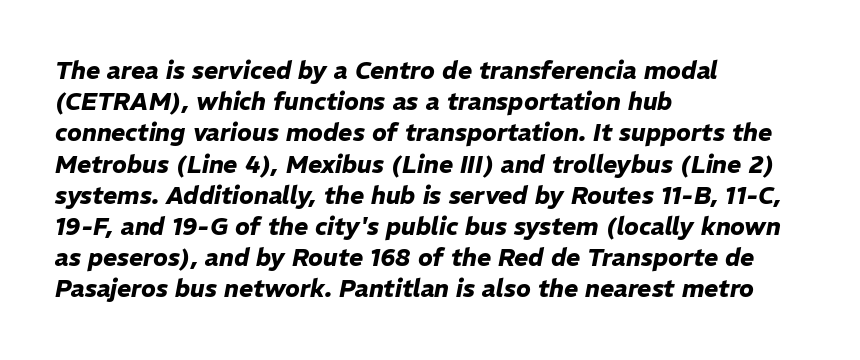
The image shows 24 px bold type, italic (leaning right); set left-aligned, normal line spacing (1.3x), normal letter spacing, not underlined.
